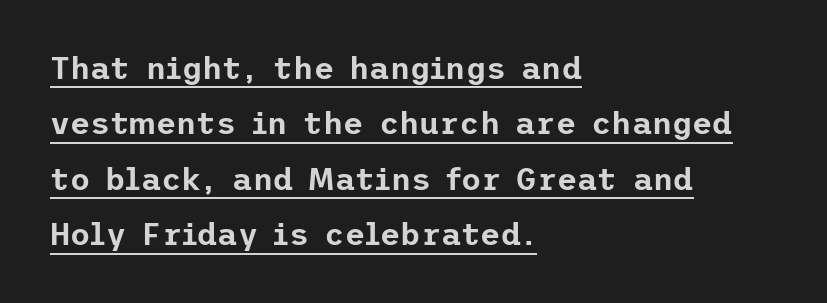
{"serif": "no", "italic": "no", "width": "normal", "stroke_contrast": "low", "x_height": "medium", "underline": "yes", "align": "left", "line_spacing_ratio": 1.79, "letter_spacing": "normal", "letter_spacing_em": 0.0, "glyph_px": 31}
